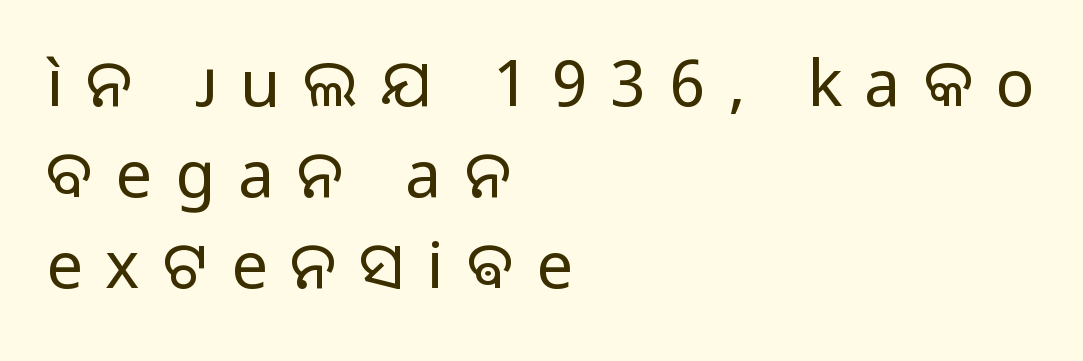
Visually the block forms a straight wall on the left and a jagged coastline on the right. Evenly set lines give the paragraph a standard silhouette. Character widths vary here, with narrow letters taking less room than wide ones. The weight tops out at a normal text grade. Has an underline been added? It has not.
